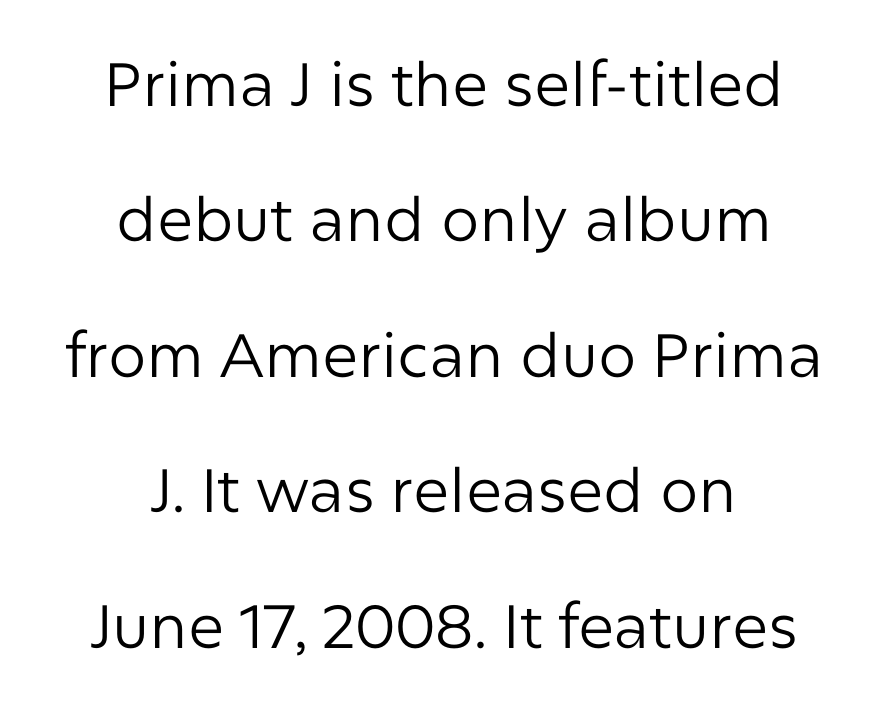
{"serif": "no", "italic": "no", "bold": "no", "weight": "regular", "width": "normal", "stroke_contrast": "low", "x_height": "medium", "monospaced": "no", "underline": "no", "align": "center", "line_spacing": "loose", "line_spacing_ratio": 2.22, "letter_spacing": "normal", "letter_spacing_em": 0.0, "glyph_px": 61}
